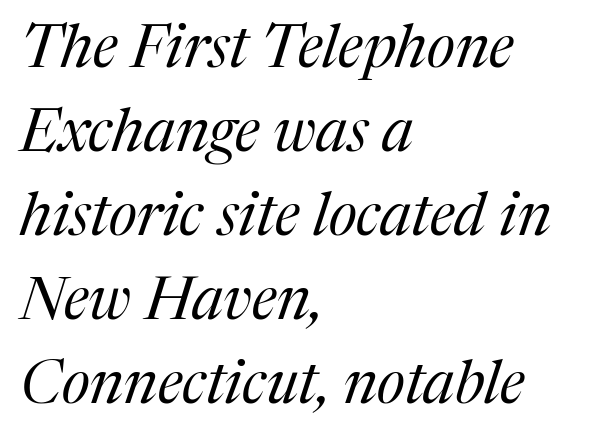
Q: Is the text bold? A: No.
Q: Is the text italic (slanted)? A: Yes, it leans right by about 17 degrees.
Q: Is the typeface a serif or a sans-serif typeface? A: Serif.
Q: Is the text underlined? A: No.
Q: How is the paragraph aligned? A: Left-aligned.
Q: Is the spacing between letters normal or unusually wide? A: Normal.
Q: Is the spacing between lines tight, normal or loose? A: Normal.
Q: Width (condensed, normal, or wide)? A: Normal.
Q: Stroke contrast? A: Medium.
Q: x-height? A: Medium.
Q: Monospaced? A: No.
